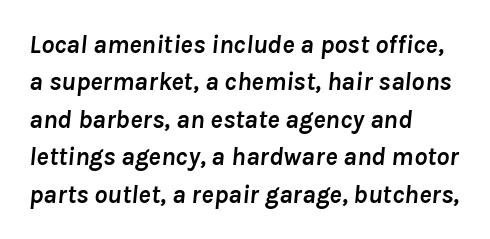
The image shows 26 px bold type, italic (leaning right); set left-aligned, normal line spacing (1.44x), normal letter spacing, not underlined.
